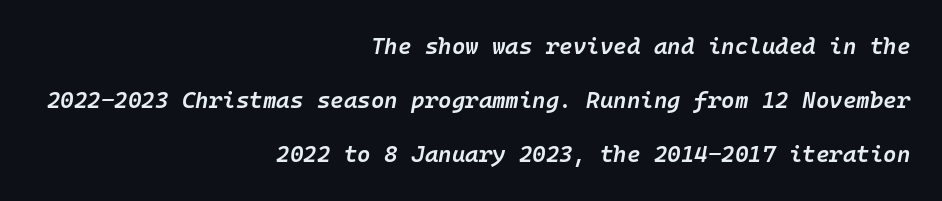
{"italic": "yes", "lean": "right", "slant_degrees": 10, "bold": "semi", "underline": "no", "align": "right", "line_spacing": "loose", "line_spacing_ratio": 2.35, "letter_spacing": "normal", "letter_spacing_em": 0.0, "glyph_px": 23}
